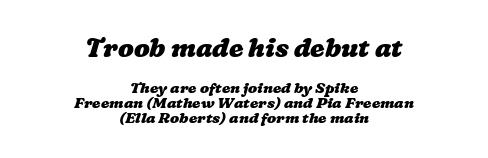
Q: Is the text bold? A: Yes.
Q: Is the text underlined? A: No.
Q: How is the paragraph aligned? A: Centered.
Q: Is the spacing between letters normal or unusually wide? A: Normal.
Q: Is the spacing between lines tight, normal or loose? A: Tight.
Q: Which block of text is set in a larger size, the first (top) or the second (bottom)? A: The first (top) one.
